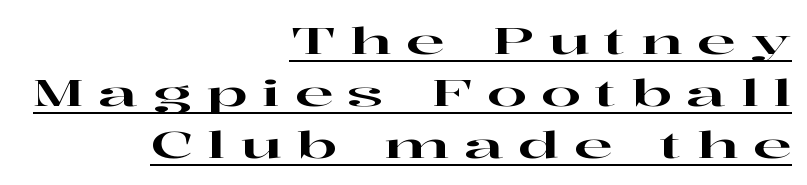
Q: Is the text italic (slanted)? A: No, it is upright.
Q: Is the typeface a serif or a sans-serif typeface? A: Serif.
Q: Is the text underlined? A: Yes.
Q: How is the paragraph aligned? A: Right-aligned.
Q: Is the spacing between letters normal or unusually wide? A: Unusually wide.
Q: Is the spacing between lines tight, normal or loose? A: Normal.
Q: Width (condensed, normal, or wide)? A: Wide.
Q: Stroke contrast? A: High.
Q: x-height? A: Medium.
Q: Monospaced? A: No.
